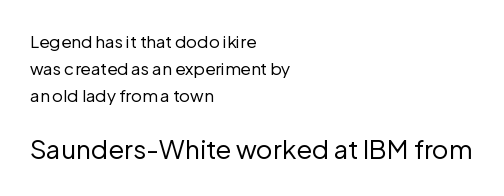
Q: Is the text bold? A: No.
Q: Is the text italic (slanted)? A: No, it is upright.
Q: Is the text underlined? A: No.
Q: How is the paragraph aligned? A: Left-aligned.
Q: Is the spacing between letters normal or unusually wide? A: Normal.
Q: Is the spacing between lines tight, normal or loose? A: Normal.
Q: Which block of text is set in a larger size, the first (top) or the second (bottom)? A: The second (bottom) one.
